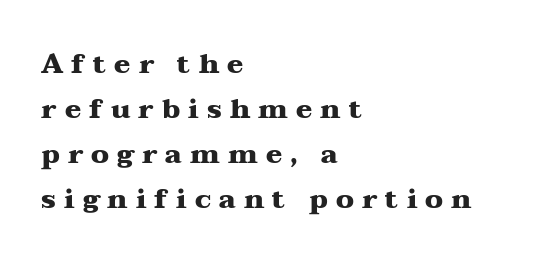
Emphasis by weight is at full strength: bold. The passage shown has open, widely tracked lettering throughout. The baseline area is clear. All the whitespace from short lines collects on the right. Leading matches the norm, producing a regular column. The type sits square on the baseline with zero lean.
